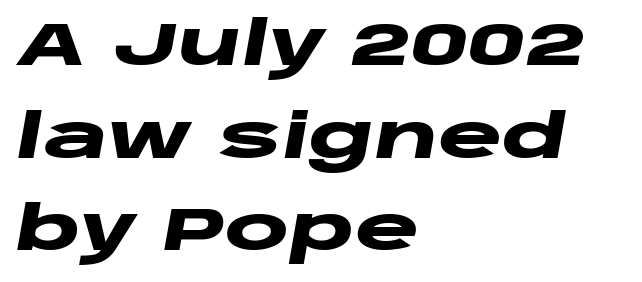
{"italic": "yes", "lean": "right", "slant_degrees": 10, "bold": "yes", "weight": "heavy", "width": "wide", "stroke_contrast": "low", "x_height": "large", "monospaced": "no", "underline": "no", "align": "left", "line_spacing": "normal", "line_spacing_ratio": 1.52, "letter_spacing": "normal", "letter_spacing_em": 0.0, "glyph_px": 61}
